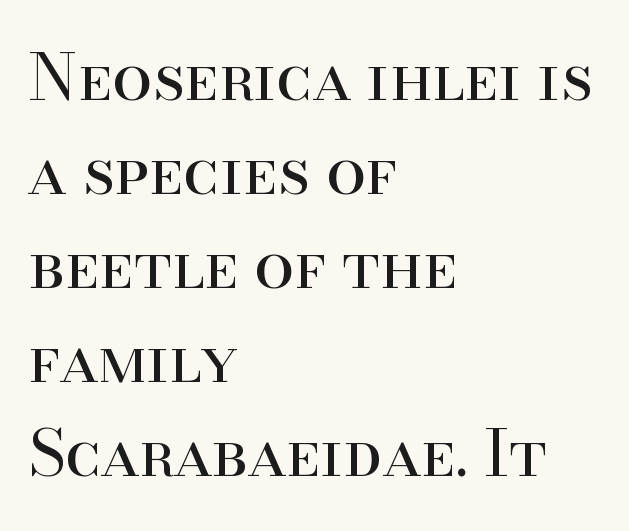
No extra ink here — the face is not bold. How are the letters spaced? Ordinarily, with no added tracking. Regular leading. Note: serifs present on the glyphs.
